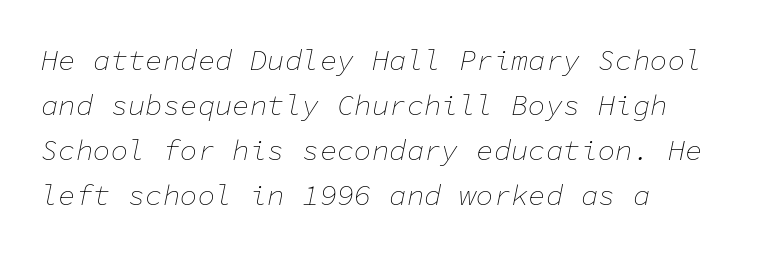
Q: Is the text bold? A: No.
Q: Is the text italic (slanted)? A: Yes, it leans right by about 11 degrees.
Q: Is the text underlined? A: No.
Q: How is the paragraph aligned? A: Left-aligned.
Q: Is the spacing between letters normal or unusually wide? A: Normal.
Q: Is the spacing between lines tight, normal or loose? A: Normal.
Q: Width (condensed, normal, or wide)? A: Normal.
Q: Stroke contrast? A: Low.
Q: x-height? A: Medium.
Q: Monospaced? A: Yes.
